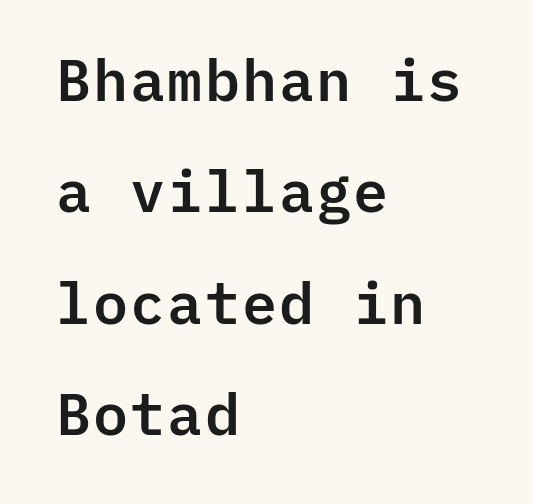
{"serif": "no", "italic": "no", "width": "normal", "stroke_contrast": "low", "x_height": "medium", "monospaced": "yes", "underline": "no", "align": "left", "line_spacing": "loose", "line_spacing_ratio": 1.92, "letter_spacing": "normal", "letter_spacing_em": 0.0, "glyph_px": 58}
